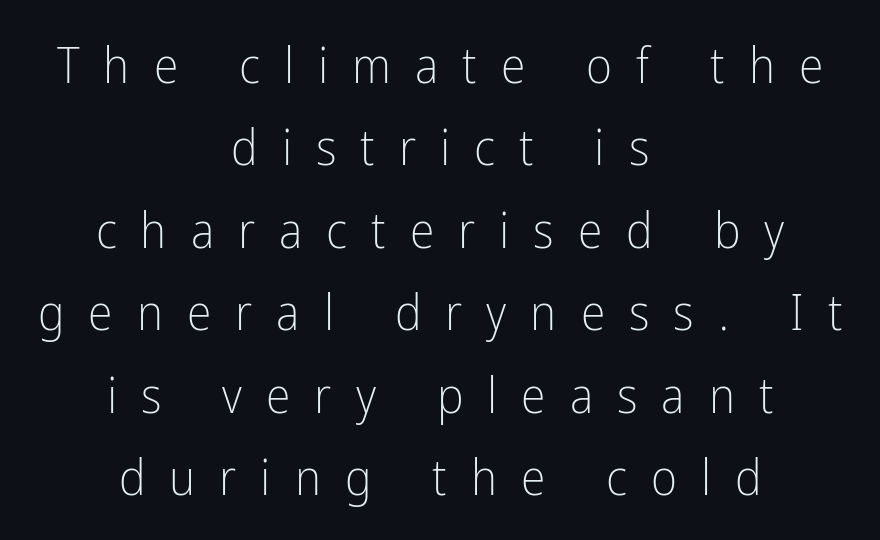
The image shows 50 px light, condensed sans-serif type, upright; set centered, normal line spacing (1.65x), unusually wide letter spacing (+0.48 em), not underlined; low stroke contrast and a medium x-height.
